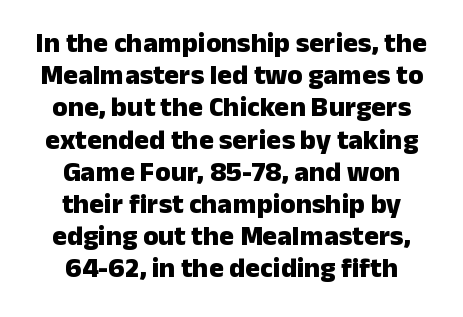
{"serif": "no", "italic": "no", "bold": "yes", "weight": "heavy", "width": "normal", "stroke_contrast": "low", "x_height": "medium", "monospaced": "no", "underline": "no", "align": "center", "line_spacing": "tight", "line_spacing_ratio": 1.15, "letter_spacing": "normal", "letter_spacing_em": 0.0, "glyph_px": 28}
